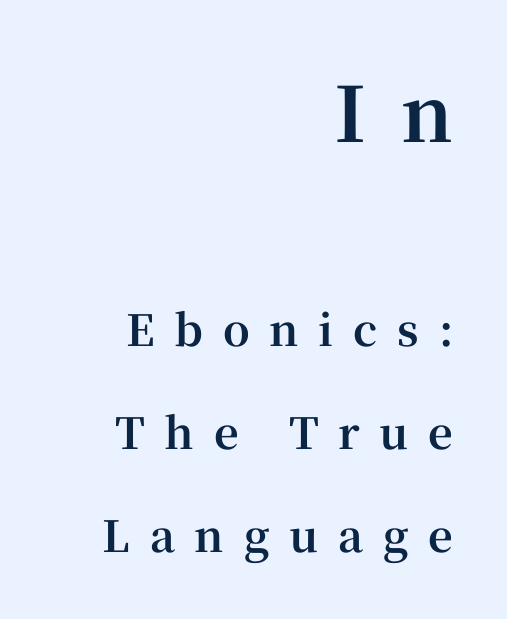
The image shows 76 px bold serif type, upright; set right-aligned, loose line spacing (2.39x), unusually wide letter spacing (+0.46 em), not underlined; the first (top) block is 1.77x larger; high stroke contrast and a medium x-height.
